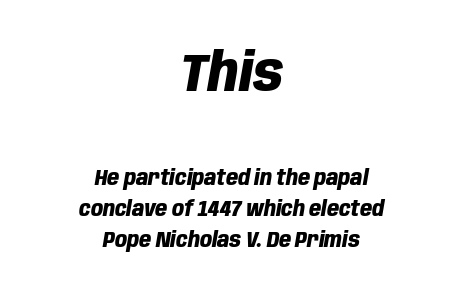
The image shows 53 px heavy, condensed type, italic (leaning right); set centered, normal line spacing (1.47x), normal letter spacing, not underlined; the first (top) block is 2.52x larger; low stroke contrast and a large x-height.
